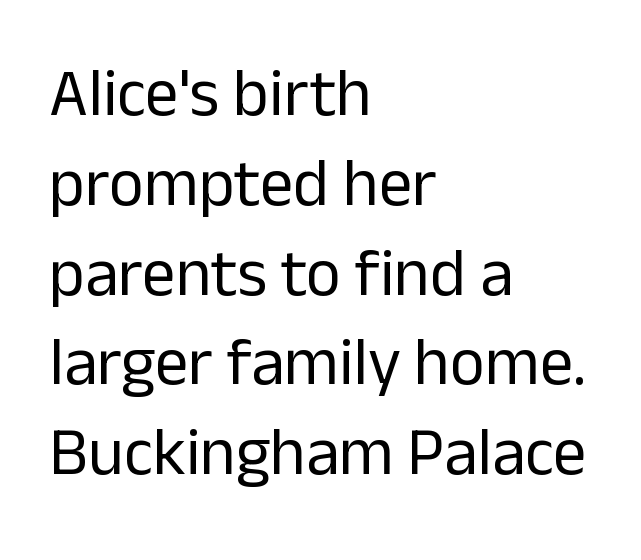
{"serif": "no", "italic": "no", "bold": "no", "weight": "regular", "width": "normal", "stroke_contrast": "low", "x_height": "medium", "monospaced": "no", "underline": "no", "align": "left", "line_spacing": "normal", "line_spacing_ratio": 1.34, "letter_spacing": "normal", "letter_spacing_em": 0.0, "glyph_px": 67}
